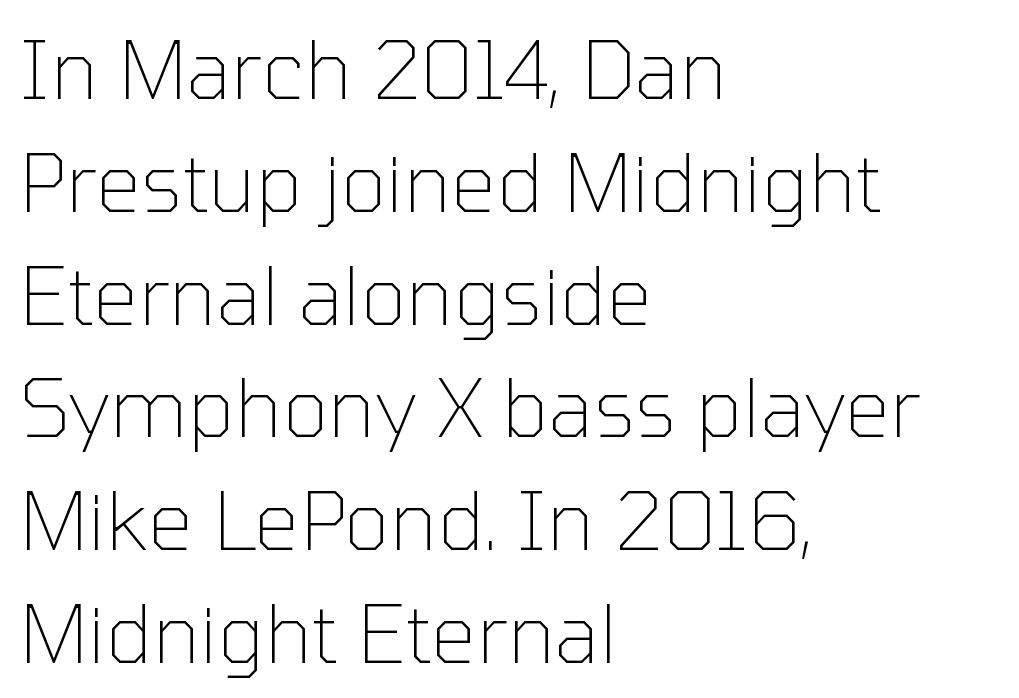
{"serif": "no", "italic": "no", "bold": "no", "weight": "thin", "width": "normal", "stroke_contrast": "low", "x_height": "medium", "monospaced": "no", "underline": "no", "align": "left", "line_spacing": "normal", "line_spacing_ratio": 1.41, "letter_spacing": "normal", "letter_spacing_em": 0.0, "glyph_px": 80}
